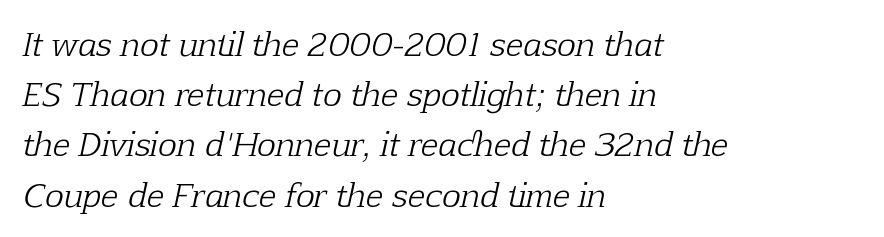
The image shows 32 px light serif type, italic (leaning right); set left-aligned, normal line spacing (1.57x), normal letter spacing, not underlined; low stroke contrast and a medium x-height.
